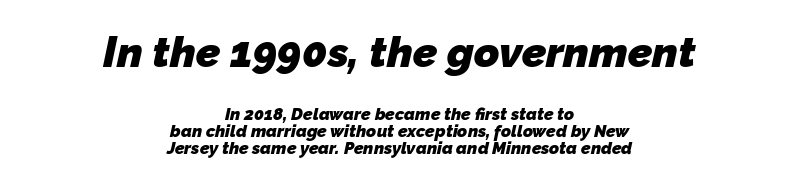
{"serif": "no", "bold": "yes", "weight": "heavy", "width": "normal", "stroke_contrast": "low", "x_height": "medium", "monospaced": "no", "underline": "no", "align": "center", "line_spacing": "tight", "line_spacing_ratio": 1.01, "letter_spacing": "normal", "letter_spacing_em": 0.0, "larger_block": "first", "size_ratio": 2.53, "glyph_px": 43}
